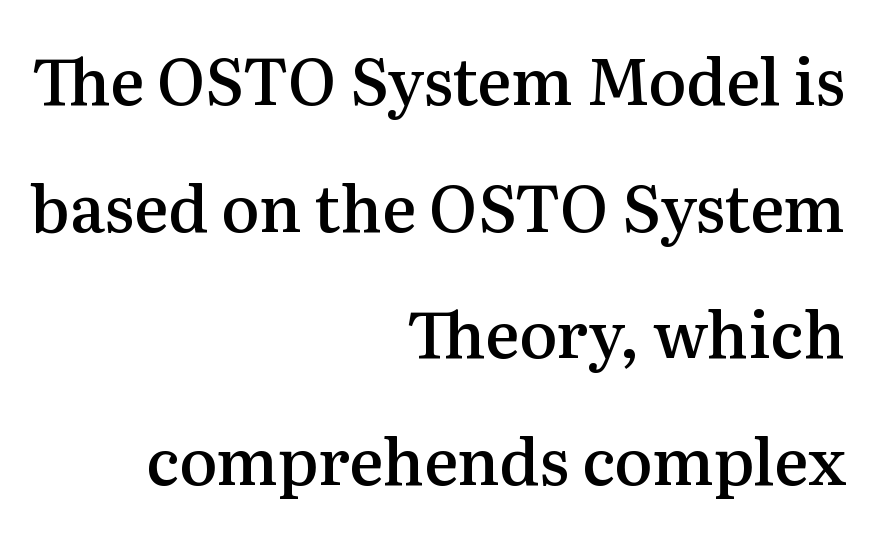
The image shows 64 px semibold serif type, upright; set right-aligned, loose line spacing (1.98x), normal letter spacing, not underlined; medium stroke contrast and a medium x-height.
